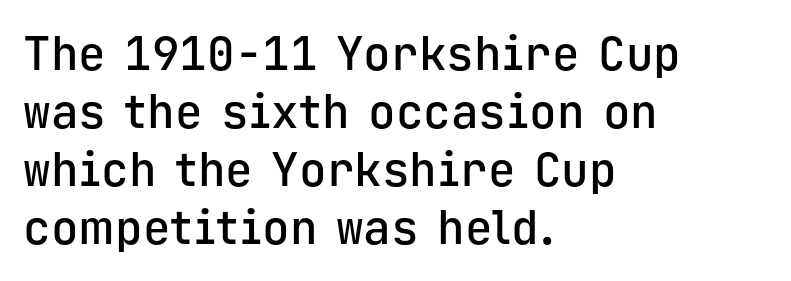
The letters sit at their default tracking, neither squeezed nor spread. Normally led — the rows are evenly, conventionally spaced. The area under the type is left untouched. Think of a typewriter: that constant character pitch is what you see here. Note: no serifs on the glyphs. This rendering uses left alignment, leaving the right contour irregular.
